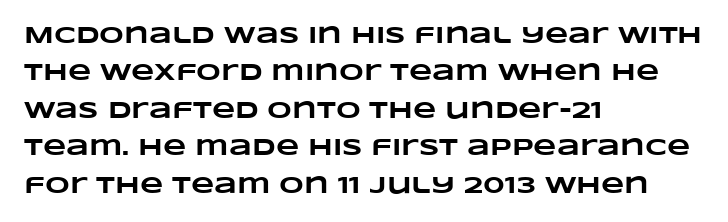
{"bold": "yes", "underline": "no", "align": "left", "line_spacing": "normal", "line_spacing_ratio": 1.56, "letter_spacing": "normal", "letter_spacing_em": 0.0, "glyph_px": 24}
